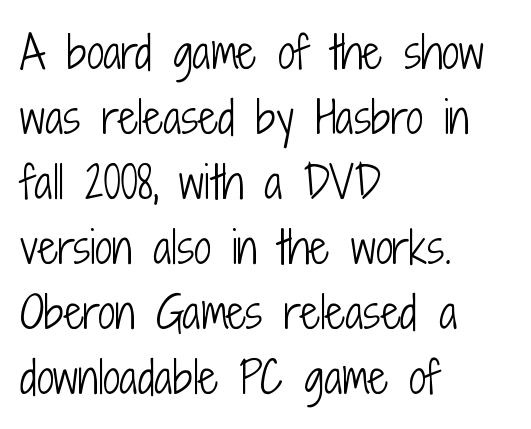
Q: Is the text bold? A: No.
Q: Is the text italic (slanted)? A: No, it is upright.
Q: Is the typeface a serif or a sans-serif typeface? A: Sans-serif.
Q: Is the text underlined? A: No.
Q: How is the paragraph aligned? A: Left-aligned.
Q: Is the spacing between letters normal or unusually wide? A: Normal.
Q: Is the spacing between lines tight, normal or loose? A: Normal.
Q: Width (condensed, normal, or wide)? A: Condensed.
Q: Stroke contrast? A: Low.
Q: x-height? A: Medium.
Q: Monospaced? A: No.
